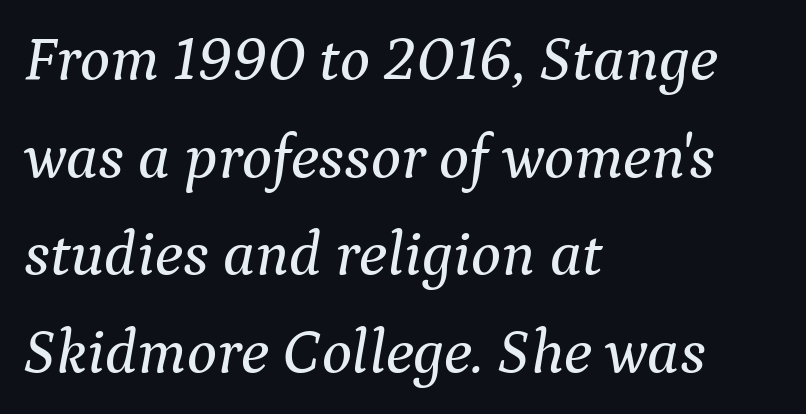
The image shows 63 px serif type, italic (leaning right); set left-aligned, normal line spacing (1.55x), normal letter spacing, not underlined; medium stroke contrast and a medium x-height.
